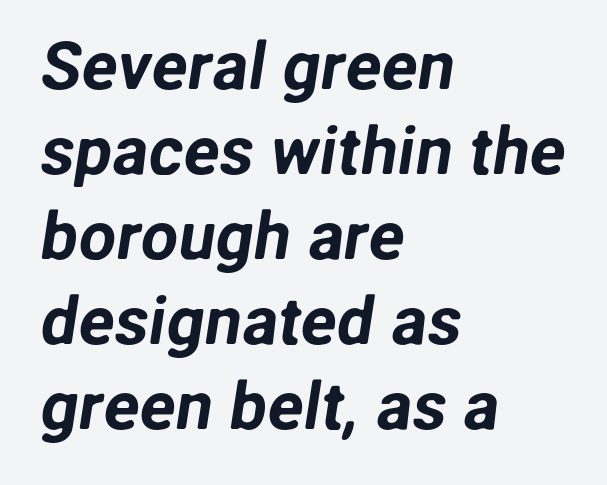
{"serif": "no", "width": "normal", "stroke_contrast": "low", "x_height": "medium", "monospaced": "no", "underline": "no", "align": "left", "line_spacing": "normal", "line_spacing_ratio": 1.27, "letter_spacing": "normal", "letter_spacing_em": 0.0, "glyph_px": 67}
